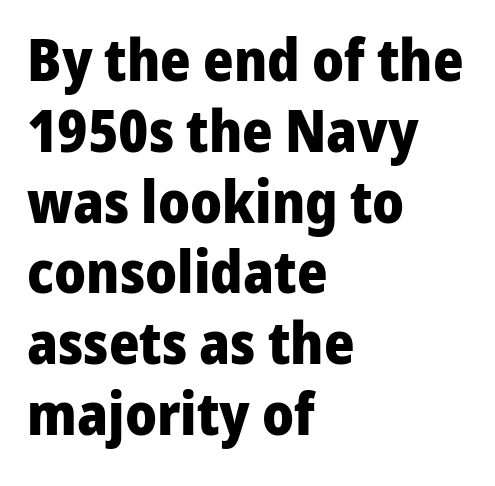
Q: Is the text bold? A: Yes.
Q: Is the text italic (slanted)? A: No, it is upright.
Q: Is the typeface a serif or a sans-serif typeface? A: Sans-serif.
Q: Is the text underlined? A: No.
Q: How is the paragraph aligned? A: Left-aligned.
Q: Is the spacing between letters normal or unusually wide? A: Normal.
Q: Width (condensed, normal, or wide)? A: Normal.
Q: Stroke contrast? A: Low.
Q: x-height? A: Medium.
Q: Monospaced? A: No.
